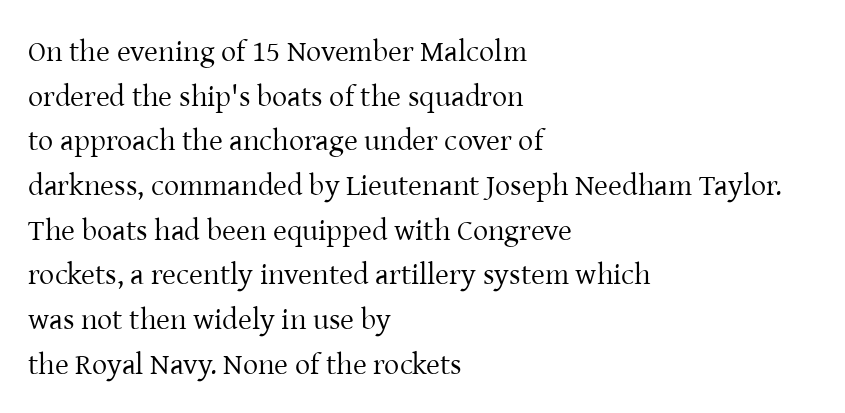
The image shows 30 px regular-weight serif type, upright; set left-aligned, normal line spacing (1.49x), normal letter spacing, not underlined; low stroke contrast and a medium x-height.
